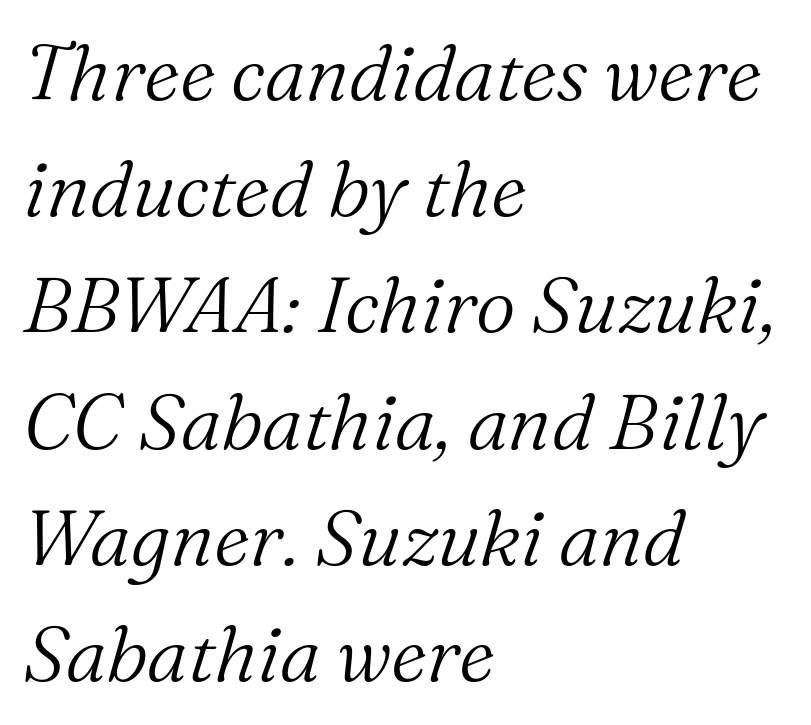
Lines of text with bare space underneath. A student would call this left alignment; a typographer would say flush left, rag right. The glyphs in this specimen are seriffed. No chunkiness to these letters — they're not bold. Normally led — the rows are evenly, conventionally spaced.
